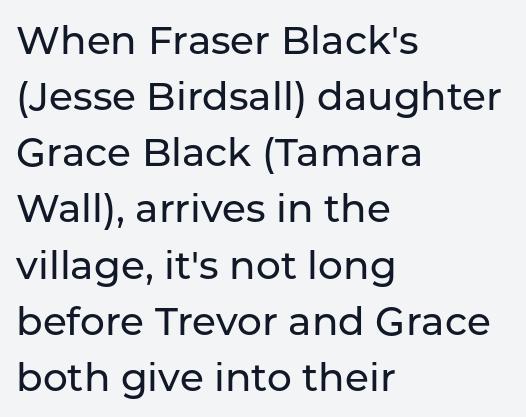
Serifs: no, the terminals of the letterforms are clean. When letters stand straight like this, we call the style roman or upright. One glance says typical: line gaps are just what's usual. If you drew a ruler down the left edge, every line would touch it. Words appear dense and cohesive because spacing is normal.
